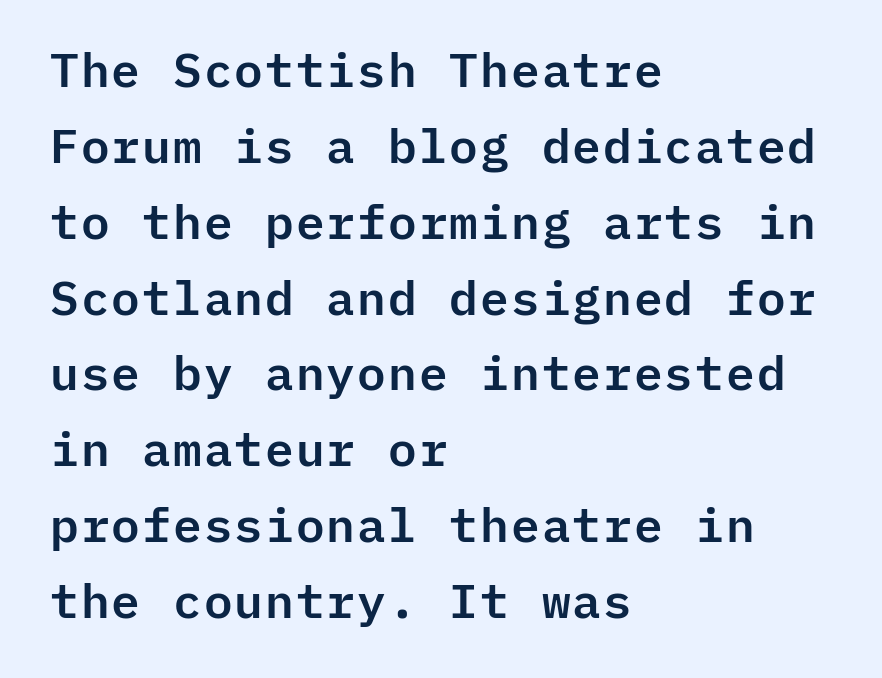
{"serif": "no", "italic": "no", "width": "normal", "stroke_contrast": "low", "x_height": "medium", "monospaced": "yes", "underline": "no", "align": "left", "line_spacing": "normal", "line_spacing_ratio": 1.58, "letter_spacing": "normal", "letter_spacing_em": 0.0, "glyph_px": 48}
